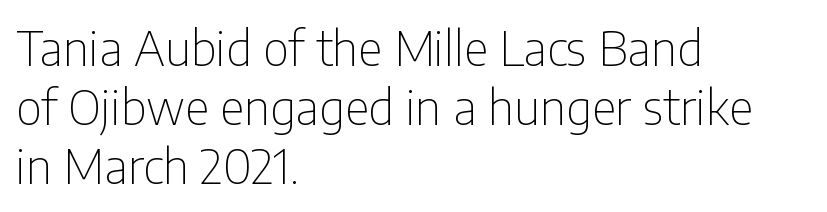
{"serif": "no", "italic": "no", "bold": "no", "weight": "thin", "width": "condensed", "stroke_contrast": "low", "x_height": "medium", "monospaced": "no", "underline": "no", "align": "left", "line_spacing_ratio": 1.23, "letter_spacing": "normal", "letter_spacing_em": 0.0, "glyph_px": 48}
